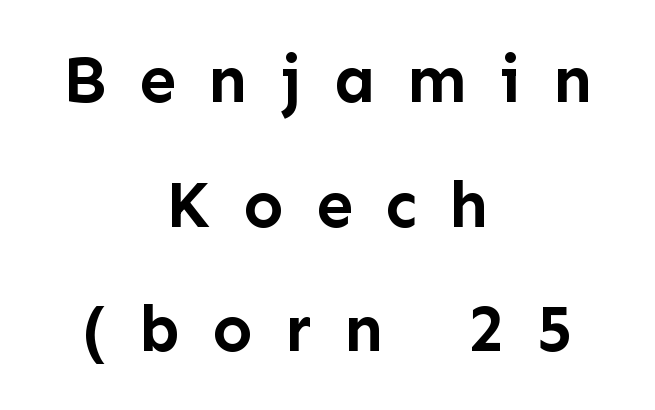
The image shows 66 px semibold sans-serif type, upright; set centered, line spacing 1.89x, unusually wide letter spacing (+0.49 em), not underlined; low stroke contrast and a medium x-height.
